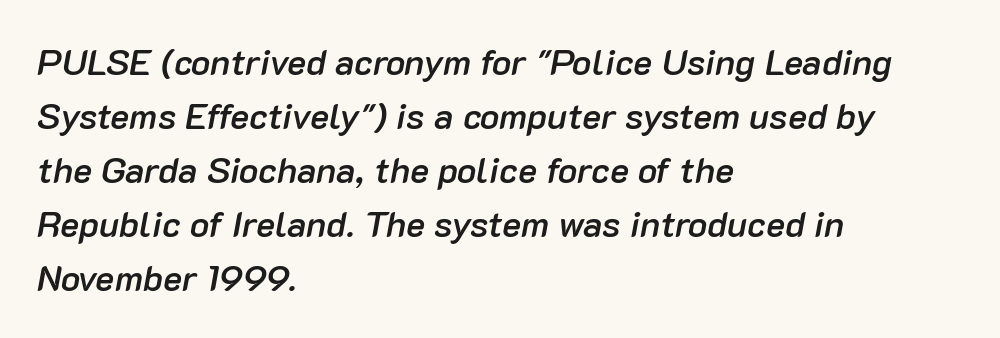
{"italic": "yes", "lean": "right", "slant_degrees": 10, "bold": "semi", "weight": "semibold", "width": "normal", "stroke_contrast": "low", "x_height": "medium", "monospaced": "no", "underline": "no", "align": "left", "line_spacing": "normal", "line_spacing_ratio": 1.5, "letter_spacing": "normal", "letter_spacing_em": 0.0, "glyph_px": 36}
